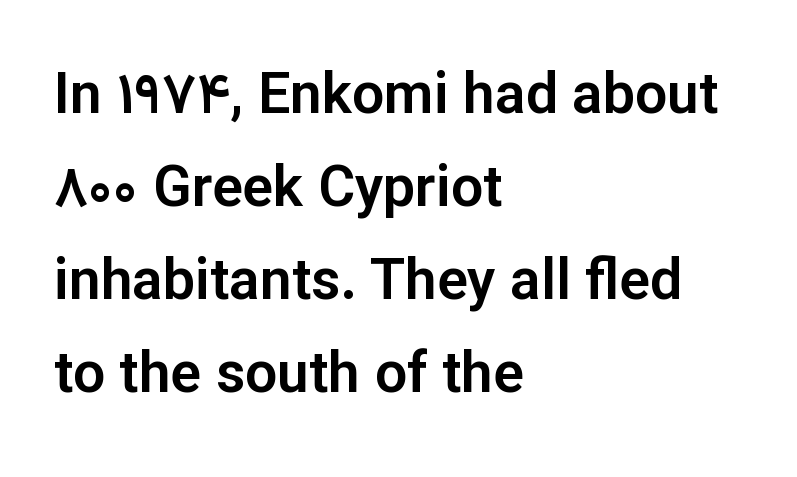
{"serif": "no", "italic": "no", "width": "normal", "stroke_contrast": "low", "x_height": "medium", "monospaced": "no", "underline": "no", "align": "left", "line_spacing": "normal", "line_spacing_ratio": 1.63, "letter_spacing": "normal", "letter_spacing_em": 0.0, "glyph_px": 57}
